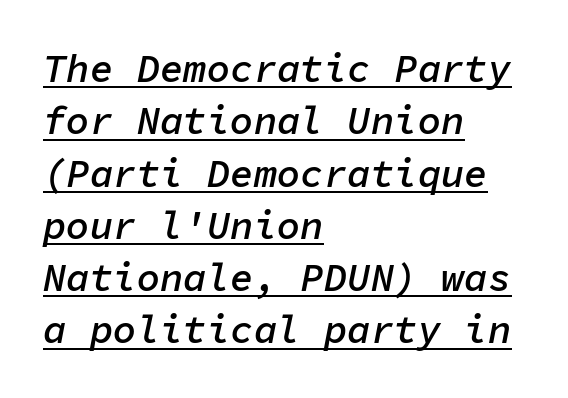
Does the leading feel generous? No, just average. The passage shown is typed in a monospace face where columns stay perfectly aligned. Compared with a centered layout, this one pins lines to the left instead. The characters look somewhat weighty, a semibold short of true bold. Inter-character spacing is left at the font's built-in metrics.
